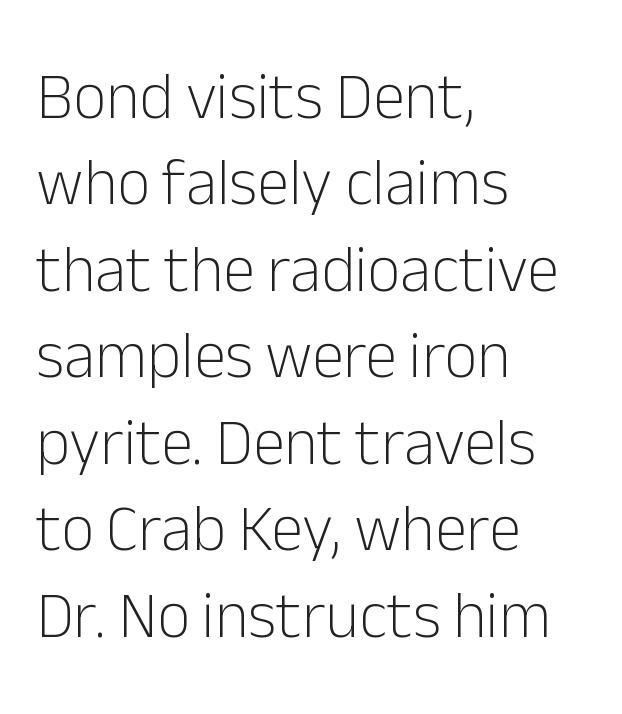
Q: Is the text bold? A: No.
Q: Is the text italic (slanted)? A: No, it is upright.
Q: Is the typeface a serif or a sans-serif typeface? A: Sans-serif.
Q: Is the text underlined? A: No.
Q: How is the paragraph aligned? A: Left-aligned.
Q: Is the spacing between letters normal or unusually wide? A: Normal.
Q: Is the spacing between lines tight, normal or loose? A: Normal.
Q: Width (condensed, normal, or wide)? A: Normal.
Q: Stroke contrast? A: Low.
Q: x-height? A: Medium.
Q: Monospaced? A: No.
